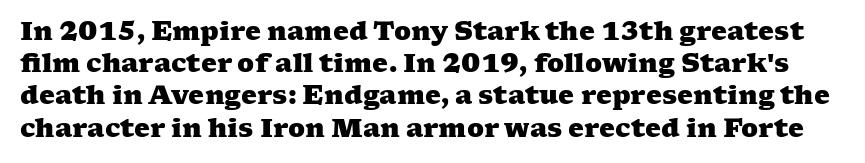
{"bold": "yes", "underline": "no", "line_spacing": "normal", "line_spacing_ratio": 1.29, "letter_spacing": "normal", "letter_spacing_em": 0.0, "glyph_px": 25}
